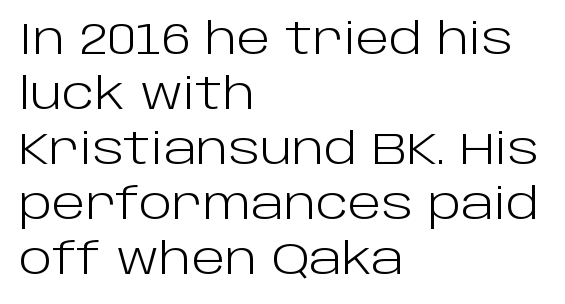
{"serif": "no", "italic": "no", "bold": "no", "weight": "light", "width": "normal", "stroke_contrast": "low", "x_height": "large", "monospaced": "no", "underline": "no", "align": "left", "line_spacing": "normal", "line_spacing_ratio": 1.25, "letter_spacing": "normal", "letter_spacing_em": 0.0, "glyph_px": 44}
